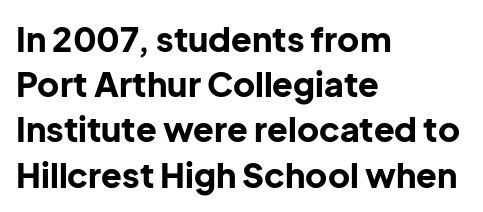
The image shows 34 px bold sans-serif type, upright; set left-aligned, normal line spacing (1.33x), normal letter spacing, not underlined; low stroke contrast and a medium x-height.
